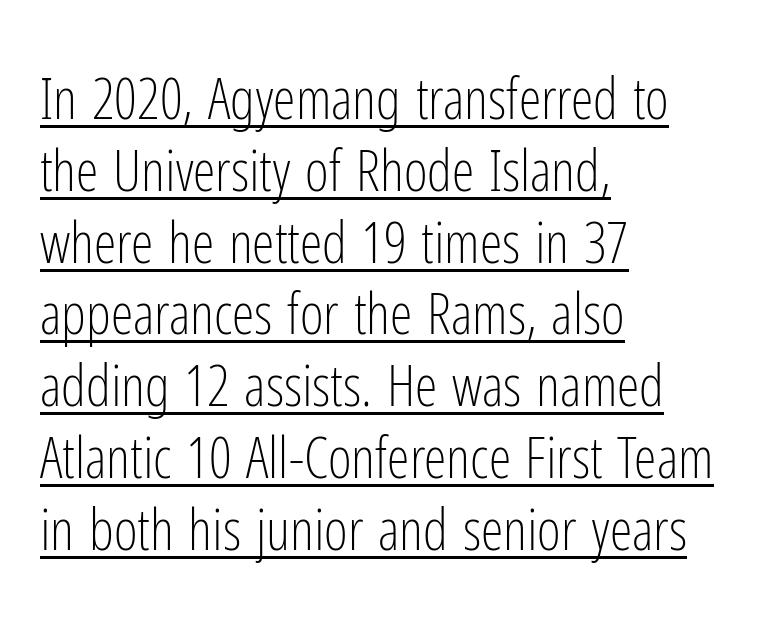
Q: Is the text bold? A: No.
Q: Is the text italic (slanted)? A: No, it is upright.
Q: Is the typeface a serif or a sans-serif typeface? A: Sans-serif.
Q: Is the text underlined? A: Yes.
Q: How is the paragraph aligned? A: Left-aligned.
Q: Is the spacing between letters normal or unusually wide? A: Normal.
Q: Is the spacing between lines tight, normal or loose? A: Normal.
Q: Width (condensed, normal, or wide)? A: Condensed.
Q: Stroke contrast? A: Low.
Q: x-height? A: Medium.
Q: Monospaced? A: No.
